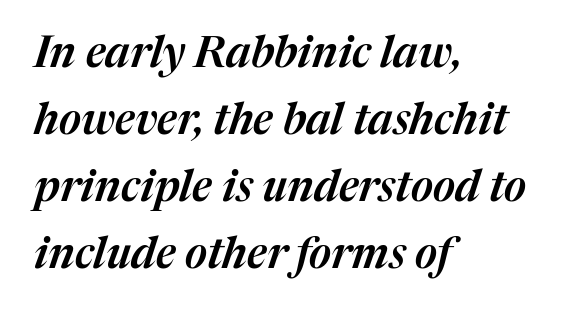
{"italic": "yes", "lean": "right", "slant_degrees": 17, "width": "normal", "stroke_contrast": "medium", "x_height": "medium", "monospaced": "no", "underline": "no", "align": "left", "line_spacing": "normal", "line_spacing_ratio": 1.56, "letter_spacing": "normal", "letter_spacing_em": 0.0, "glyph_px": 43}
